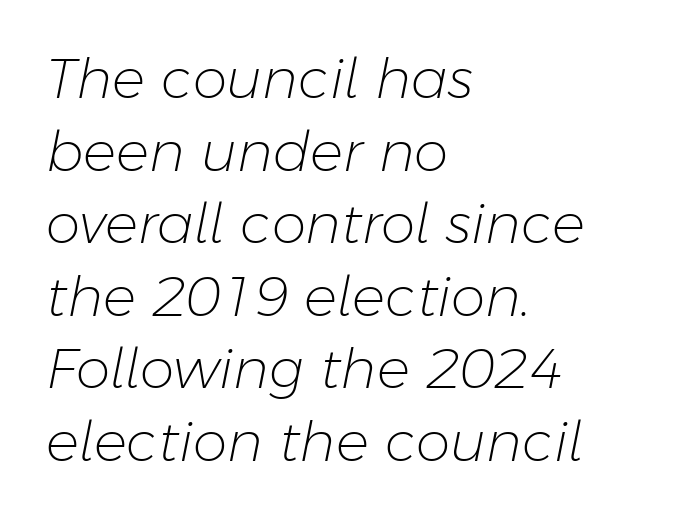
{"italic": "yes", "lean": "right", "slant_degrees": 11, "bold": "no", "weight": "light", "width": "normal", "stroke_contrast": "low", "x_height": "medium", "monospaced": "no", "underline": "no", "align": "left", "line_spacing": "normal", "line_spacing_ratio": 1.32, "letter_spacing": "normal", "letter_spacing_em": 0.0, "glyph_px": 55}
